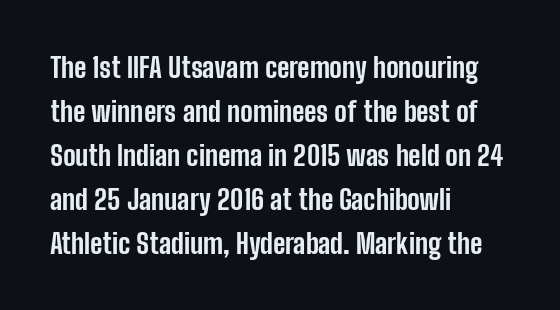
The image shows 28 px bold, condensed sans-serif type, upright; set left-aligned, normal line spacing (1.57x), normal letter spacing, not underlined; low stroke contrast and a medium x-height.
